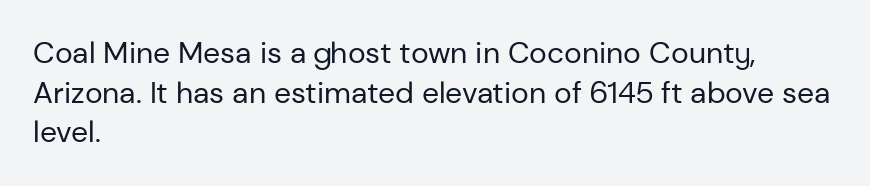
Q: Is the text bold? A: No.
Q: Is the text italic (slanted)? A: No, it is upright.
Q: Is the typeface a serif or a sans-serif typeface? A: Sans-serif.
Q: Is the text underlined? A: No.
Q: How is the paragraph aligned? A: Left-aligned.
Q: Is the spacing between letters normal or unusually wide? A: Normal.
Q: Is the spacing between lines tight, normal or loose? A: Normal.
Q: Width (condensed, normal, or wide)? A: Normal.
Q: Stroke contrast? A: Low.
Q: x-height? A: Medium.
Q: Monospaced? A: No.
